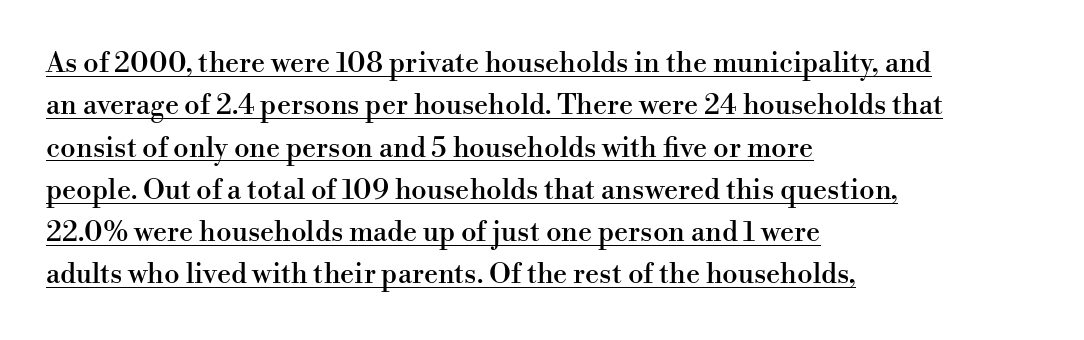
{"serif": "yes", "italic": "no", "width": "normal", "stroke_contrast": "high", "x_height": "small", "monospaced": "no", "underline": "yes", "align": "left", "line_spacing": "normal", "line_spacing_ratio": 1.51, "letter_spacing": "normal", "letter_spacing_em": 0.0, "glyph_px": 28}
